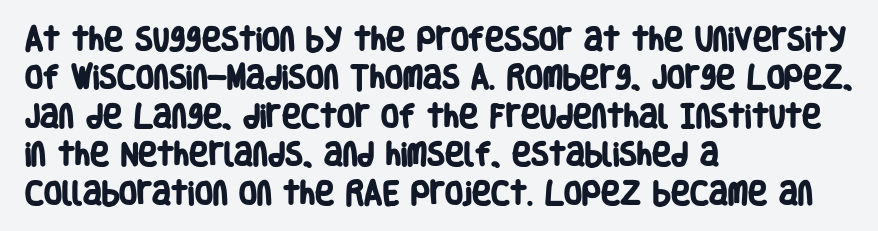
Check the space under the baseline: it is left empty. Spacing between characters is what you'd get straight out of the box. If you measured baseline to baseline, you'd find a middling distance. As a designer I'd log this as weight 700, bold. The paragraph shown leans on its left margin.
